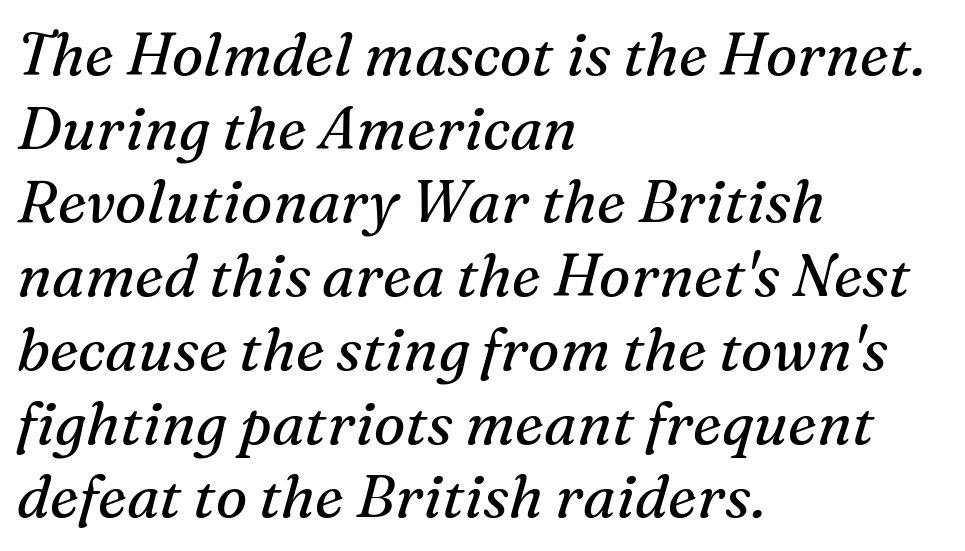
Q: Is the text bold? A: No.
Q: Is the text italic (slanted)? A: Yes, it leans right by about 16 degrees.
Q: Is the typeface a serif or a sans-serif typeface? A: Serif.
Q: Is the text underlined? A: No.
Q: How is the paragraph aligned? A: Left-aligned.
Q: Is the spacing between letters normal or unusually wide? A: Normal.
Q: Is the spacing between lines tight, normal or loose? A: Normal.
Q: Width (condensed, normal, or wide)? A: Normal.
Q: Stroke contrast? A: Medium.
Q: x-height? A: Medium.
Q: Monospaced? A: No.
